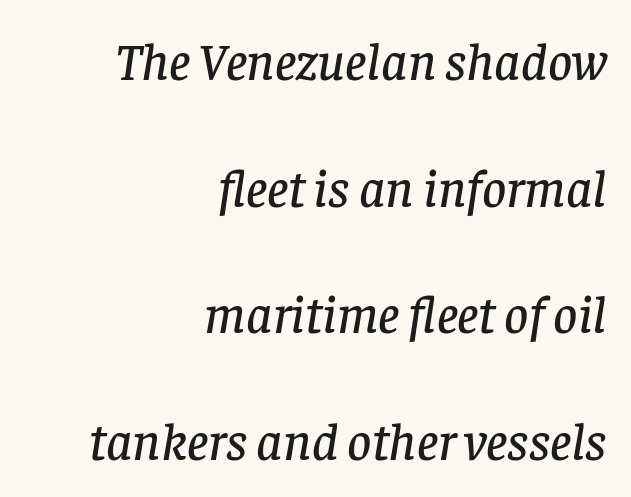
The designer dialed line spacing up above the default. Font category for this specimen: serif. Short and long lines alike share a common ending point at right. Quick note: italic. You could not count columns in this text — the font is proportionally spaced.
